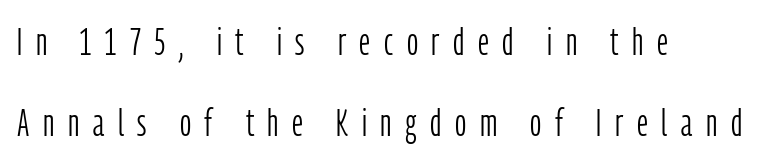
Q: Is the text bold? A: No.
Q: Is the text italic (slanted)? A: No, it is upright.
Q: Is the typeface a serif or a sans-serif typeface? A: Sans-serif.
Q: Is the text underlined? A: No.
Q: How is the paragraph aligned? A: Left-aligned.
Q: Is the spacing between letters normal or unusually wide? A: Unusually wide.
Q: Is the spacing between lines tight, normal or loose? A: Loose.
Q: Width (condensed, normal, or wide)? A: Condensed.
Q: Stroke contrast? A: Low.
Q: x-height? A: Medium.
Q: Monospaced? A: No.
